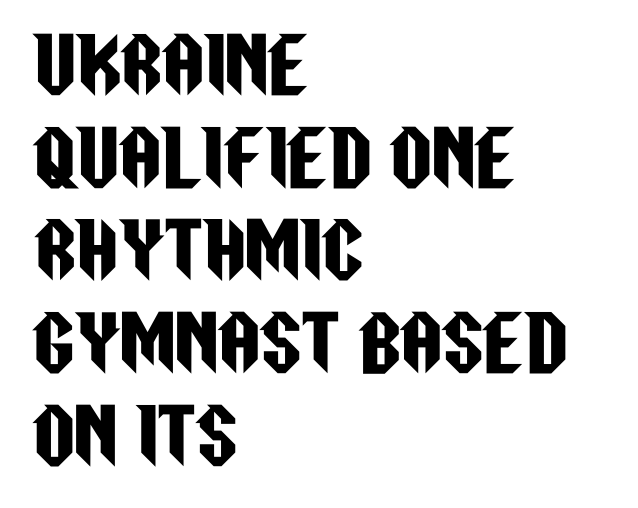
The glyphs are unaccompanied by any horizontal stroke below them. In CSS terms this would be text-align: left. The horizontal fit of the characters is conventional and even. Vertical spacing — default. The letters advance in unequal steps, a hallmark of proportional type.
